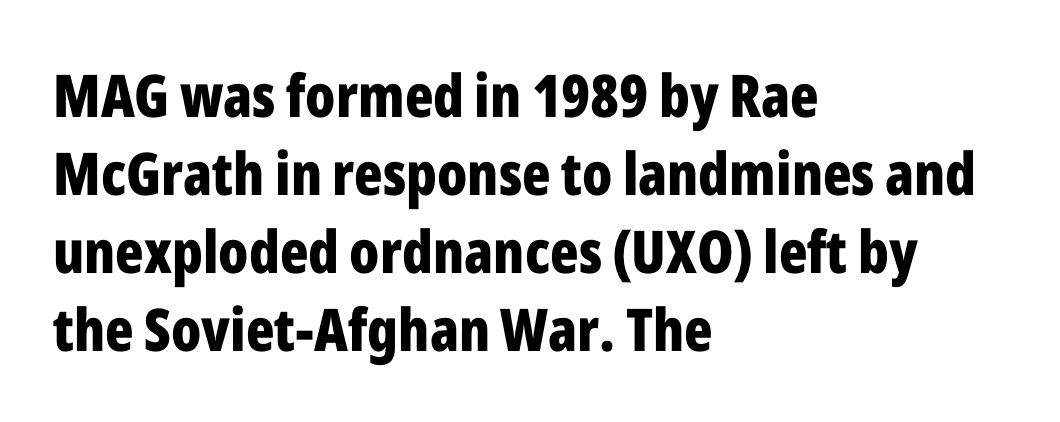
{"serif": "no", "italic": "no", "bold": "yes", "weight": "bold", "width": "condensed", "stroke_contrast": "low", "x_height": "medium", "monospaced": "no", "underline": "no", "align": "left", "line_spacing": "normal", "line_spacing_ratio": 1.32, "letter_spacing": "normal", "letter_spacing_em": 0.0, "glyph_px": 59}
